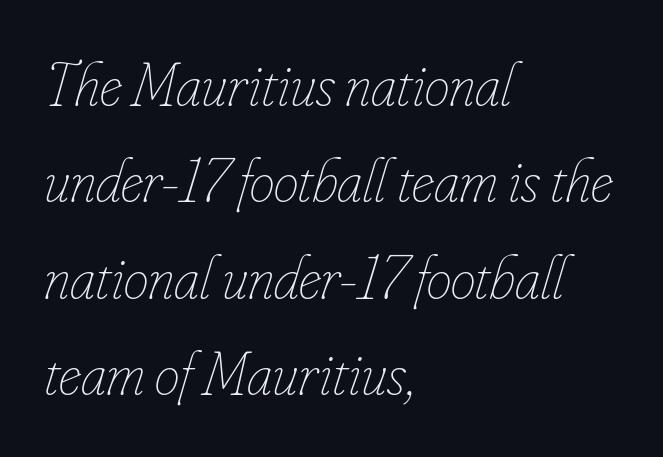
The image shows 63 px thin, condensed type, italic (leaning right); set left-aligned, normal line spacing (1.53x), normal letter spacing, not underlined; low stroke contrast and a small x-height.
